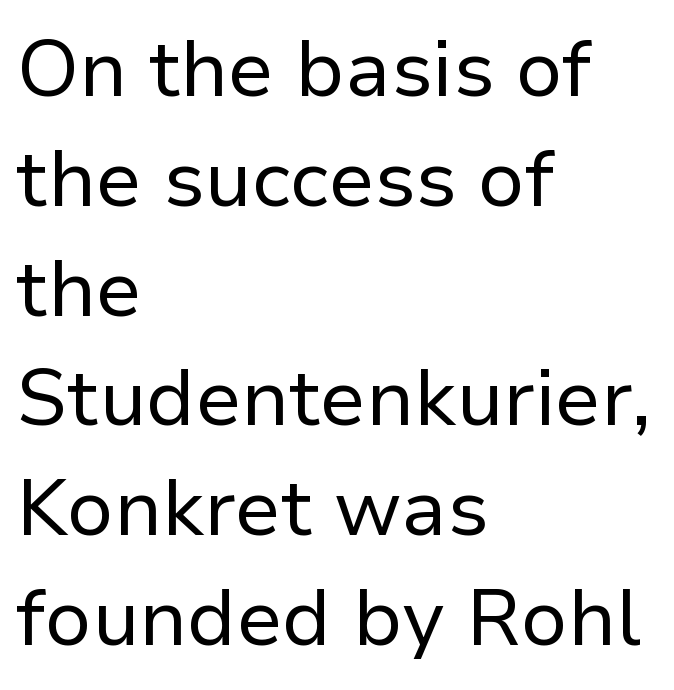
Does the copy run flush right? No — it runs flush left. Looks like regular typesetting: each glyph gets only the width it needs. Italic: no, the glyphs are upright roman. Nobody drew a line under any word here.
